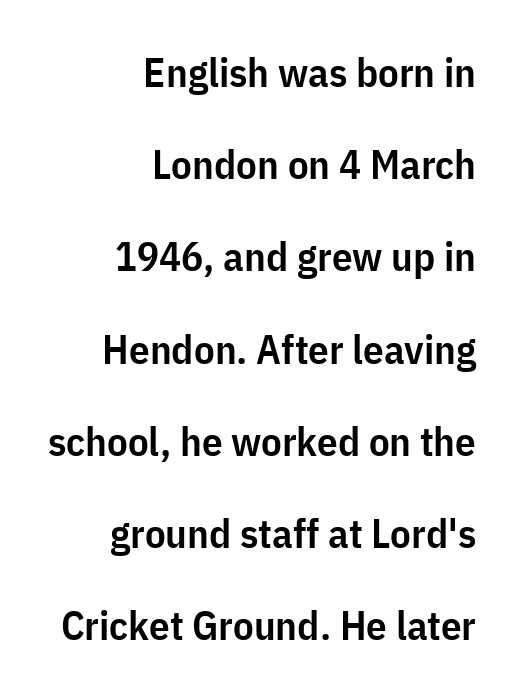
Q: Is the text bold? A: Semi-bold.
Q: Is the text italic (slanted)? A: No, it is upright.
Q: Is the typeface a serif or a sans-serif typeface? A: Sans-serif.
Q: Is the text underlined? A: No.
Q: How is the paragraph aligned? A: Right-aligned.
Q: Is the spacing between letters normal or unusually wide? A: Normal.
Q: Is the spacing between lines tight, normal or loose? A: Loose.
Q: Width (condensed, normal, or wide)? A: Condensed.
Q: Stroke contrast? A: Low.
Q: x-height? A: Medium.
Q: Monospaced? A: No.
